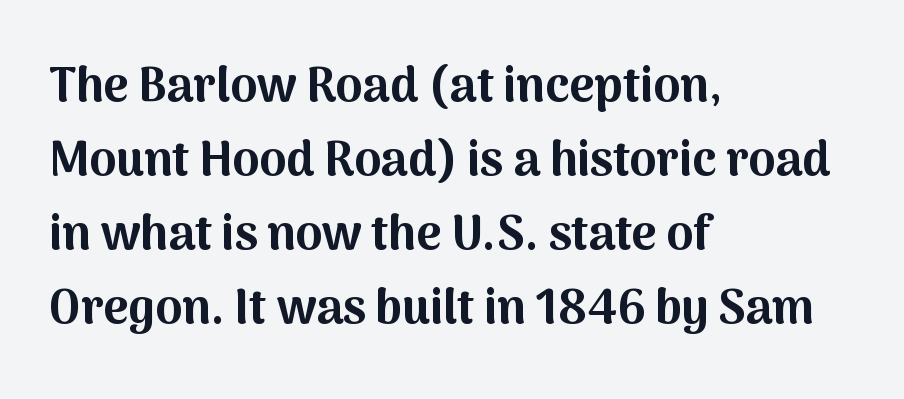
The image shows 48 px bold sans-serif type, upright; set left-aligned, normal line spacing (1.54x), normal letter spacing, not underlined; medium stroke contrast and a medium x-height.
